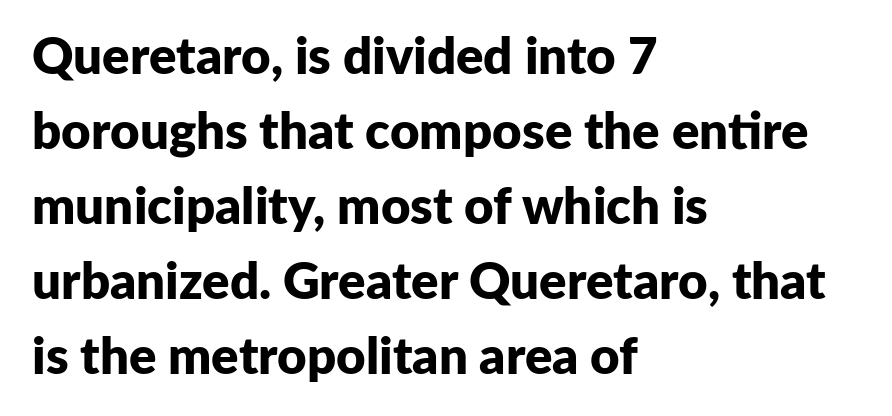
{"serif": "no", "italic": "no", "bold": "yes", "weight": "bold", "width": "normal", "stroke_contrast": "low", "x_height": "medium", "monospaced": "no", "underline": "no", "align": "left", "line_spacing": "normal", "line_spacing_ratio": 1.47, "letter_spacing": "normal", "letter_spacing_em": 0.0, "glyph_px": 51}
